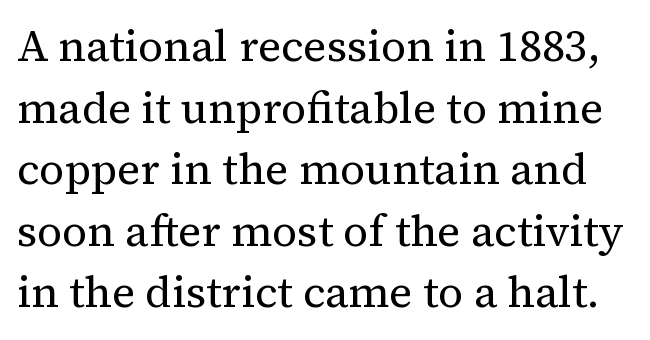
{"serif": "yes", "italic": "no", "bold": "no", "weight": "regular", "width": "normal", "stroke_contrast": "medium", "x_height": "medium", "monospaced": "no", "underline": "no", "line_spacing": "normal", "line_spacing_ratio": 1.4, "letter_spacing": "normal", "letter_spacing_em": 0.0, "glyph_px": 44}
